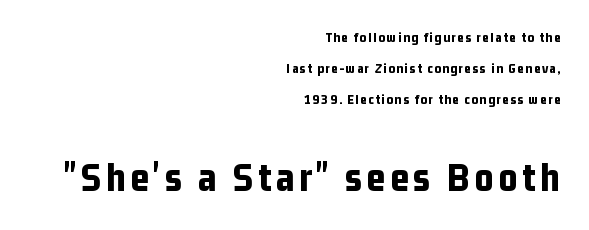
Beneath every word, the page is bare. The strokes are fattened all the way to bold. The letters in the lower block stand taller than those in the block above. Is this a sans? Yes — the strokes have no serifs.
